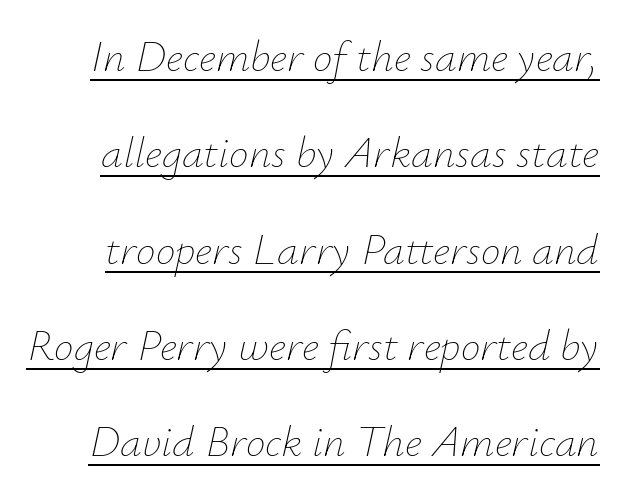
Q: Is the text bold? A: No.
Q: Is the text italic (slanted)? A: Yes, it leans right by about 12 degrees.
Q: Is the text underlined? A: Yes.
Q: Is the spacing between letters normal or unusually wide? A: Normal.
Q: Is the spacing between lines tight, normal or loose? A: Loose.
Q: Width (condensed, normal, or wide)? A: Normal.
Q: Stroke contrast? A: Low.
Q: x-height? A: Small.
Q: Monospaced? A: No.
